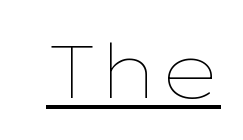
{"italic": "no", "bold": "no", "weight": "thin", "width": "wide", "stroke_contrast": "low", "x_height": "medium", "monospaced": "no", "underline": "yes", "letter_spacing": "normal", "letter_spacing_em": 0.0, "glyph_px": 75}
